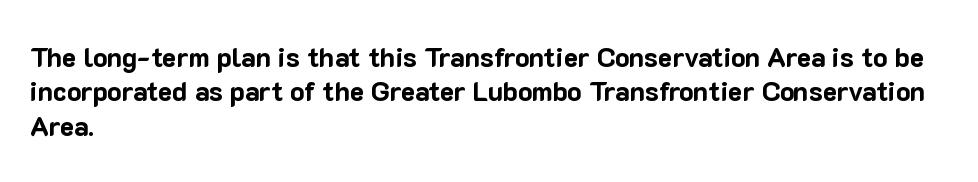
{"italic": "no", "bold": "yes", "underline": "no", "align": "left", "line_spacing": "normal", "line_spacing_ratio": 1.27, "letter_spacing": "normal", "letter_spacing_em": 0.0, "glyph_px": 27}
